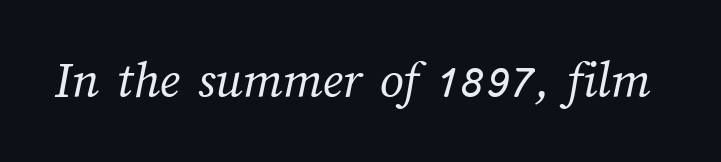
{"bold": "no", "weight": "regular", "width": "normal", "stroke_contrast": "medium", "x_height": "medium", "monospaced": "no", "underline": "no", "letter_spacing": "normal", "letter_spacing_em": 0.0, "glyph_px": 53}
